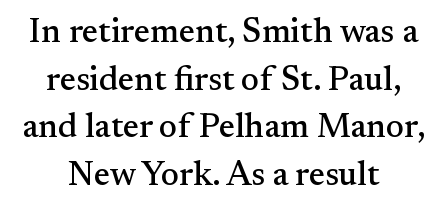
Quick note: underline off. Glyph-to-glyph distance matches everyday printed text. A roman cut, with each character standing at attention. In CSS terms this would be text-align: center. Spacing verdict: proportional, widths tailored to each character. To sum up the face: it has serifs.
